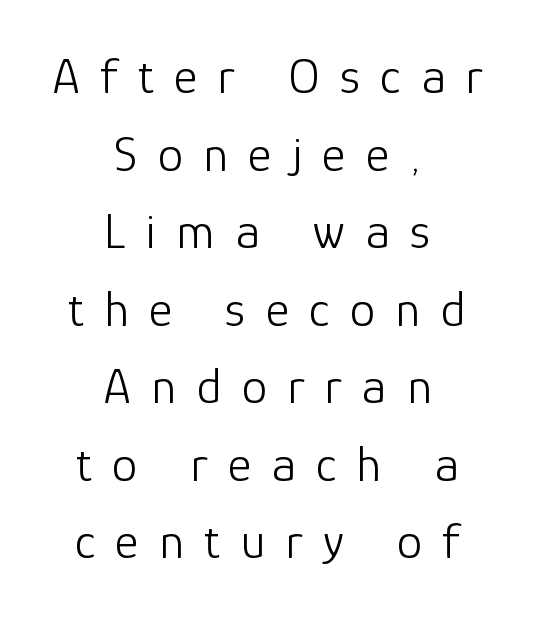
Q: Is the text bold? A: No.
Q: Is the text italic (slanted)? A: No, it is upright.
Q: Is the typeface a serif or a sans-serif typeface? A: Sans-serif.
Q: Is the text underlined? A: No.
Q: How is the paragraph aligned? A: Centered.
Q: Is the spacing between letters normal or unusually wide? A: Unusually wide.
Q: Is the spacing between lines tight, normal or loose? A: Normal.
Q: Width (condensed, normal, or wide)? A: Normal.
Q: Stroke contrast? A: Low.
Q: x-height? A: Medium.
Q: Monospaced? A: No.
